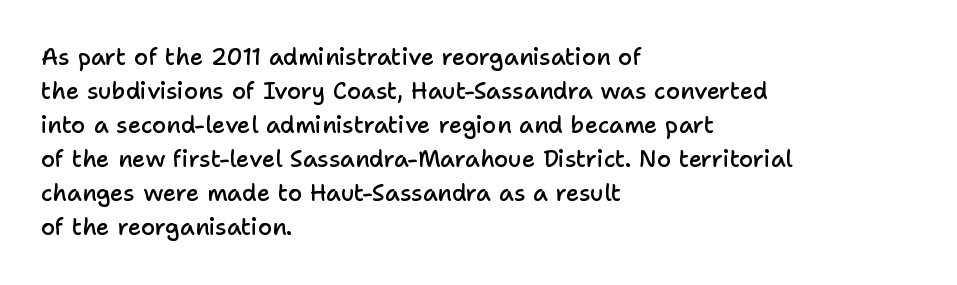
{"italic": "no", "bold": "semi", "underline": "no", "align": "left", "line_spacing": "normal", "line_spacing_ratio": 1.48, "letter_spacing": "normal", "letter_spacing_em": 0.0, "glyph_px": 23}
